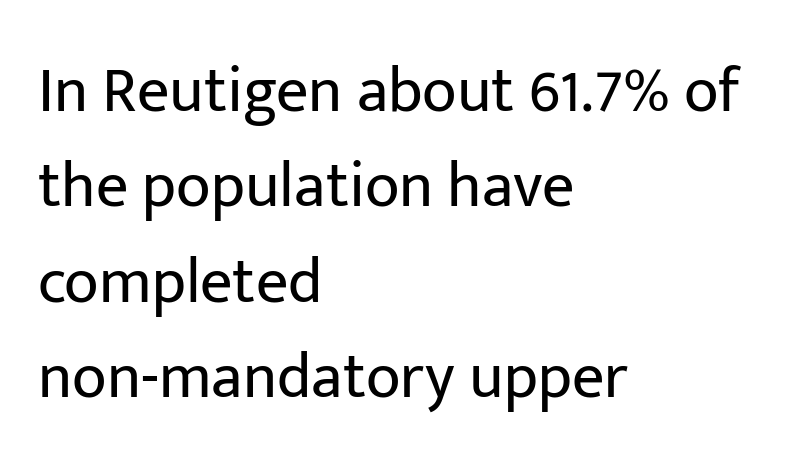
Q: Is the text bold? A: No.
Q: Is the text italic (slanted)? A: No, it is upright.
Q: Is the typeface a serif or a sans-serif typeface? A: Sans-serif.
Q: Is the text underlined? A: No.
Q: How is the paragraph aligned? A: Left-aligned.
Q: Is the spacing between letters normal or unusually wide? A: Normal.
Q: Is the spacing between lines tight, normal or loose? A: Normal.
Q: Width (condensed, normal, or wide)? A: Normal.
Q: Stroke contrast? A: Low.
Q: x-height? A: Medium.
Q: Monospaced? A: No.
